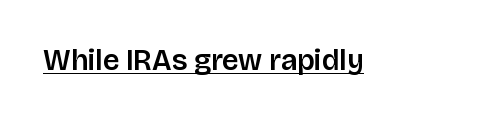
The image shows 29 px sans-serif type, upright; set normal letter spacing, underlined; low stroke contrast and a large x-height.
